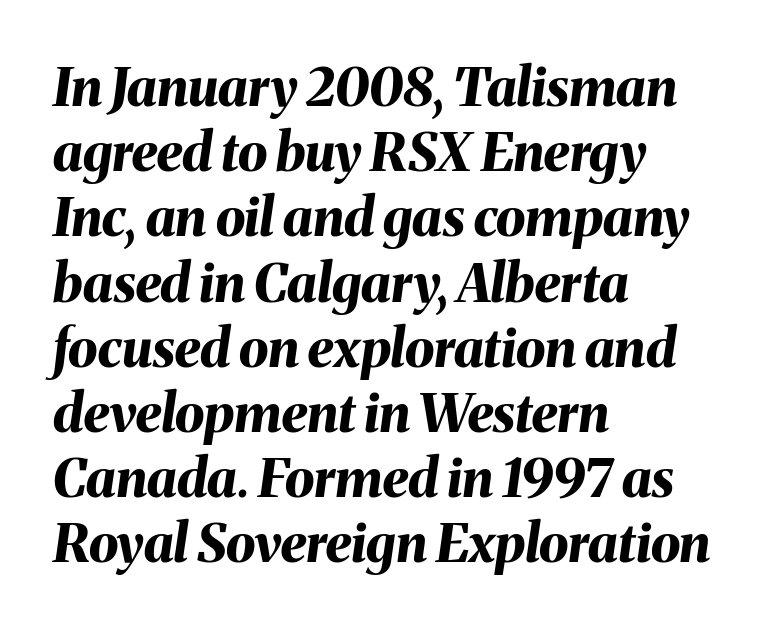
{"italic": "yes", "lean": "right", "slant_degrees": 8, "bold": "yes", "weight": "bold", "width": "normal", "stroke_contrast": "medium", "x_height": "medium", "monospaced": "no", "underline": "no", "align": "left", "line_spacing_ratio": 1.23, "letter_spacing": "normal", "letter_spacing_em": 0.0, "glyph_px": 53}
